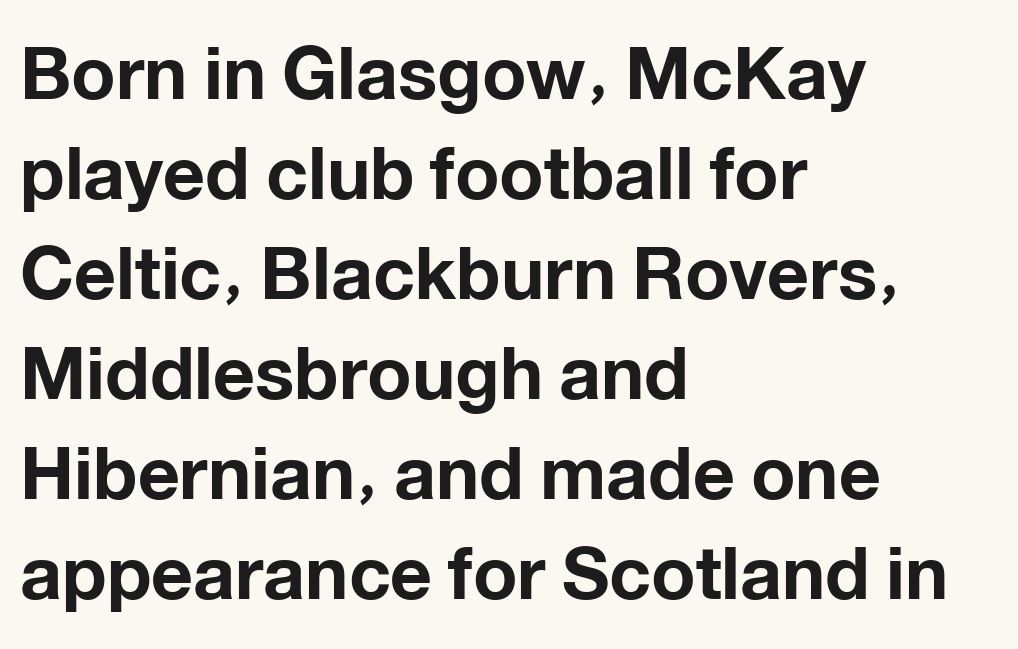
The image shows 73 px bold sans-serif type, upright; set left-aligned, normal line spacing (1.37x), normal letter spacing, not underlined; low stroke contrast and a medium x-height.
